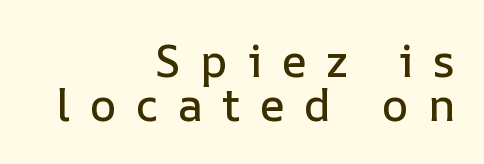
{"italic": "no", "width": "normal", "stroke_contrast": "low", "x_height": "medium", "monospaced": "no", "underline": "no", "align": "right", "line_spacing": "tight", "line_spacing_ratio": 0.97, "letter_spacing": "wide", "letter_spacing_em": 0.43, "glyph_px": 45}
